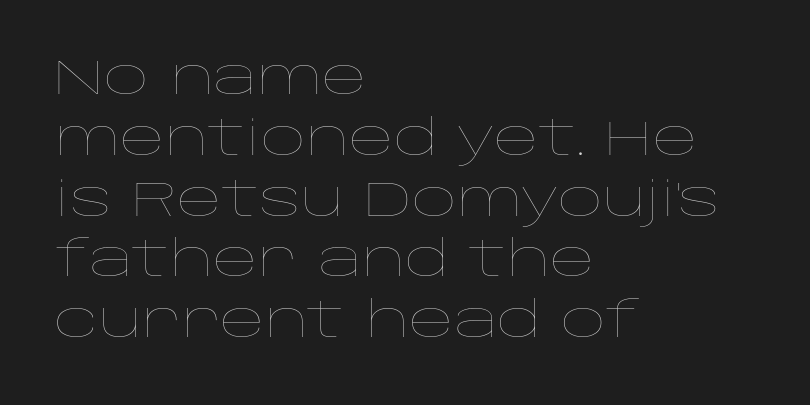
{"italic": "no", "bold": "no", "weight": "thin", "width": "wide", "stroke_contrast": "low", "x_height": "large", "monospaced": "no", "underline": "no", "align": "left", "line_spacing_ratio": 1.24, "letter_spacing": "normal", "letter_spacing_em": 0.0, "glyph_px": 49}
